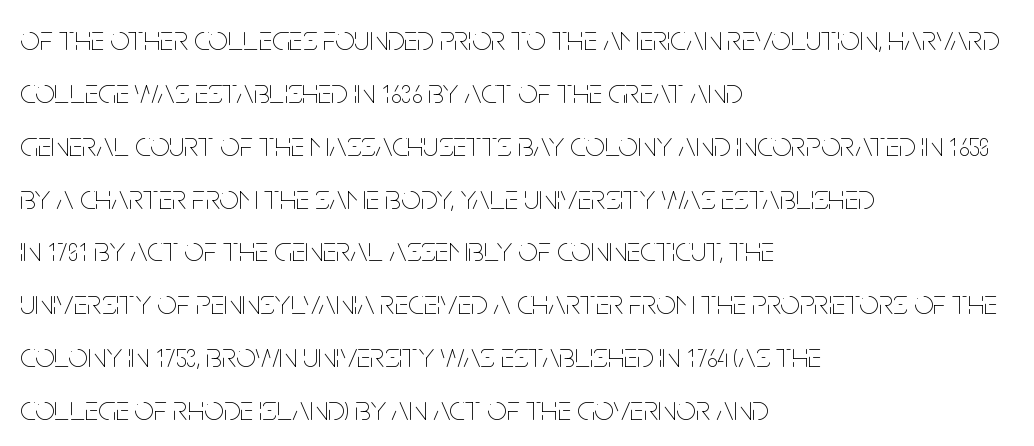
{"italic": "no", "bold": "no", "weight": "thin", "width": "condensed", "stroke_contrast": "low", "x_height": "large", "monospaced": "no", "underline": "no", "align": "left", "line_spacing": "normal", "line_spacing_ratio": 1.51, "letter_spacing": "normal", "letter_spacing_em": 0.0, "glyph_px": 35}
